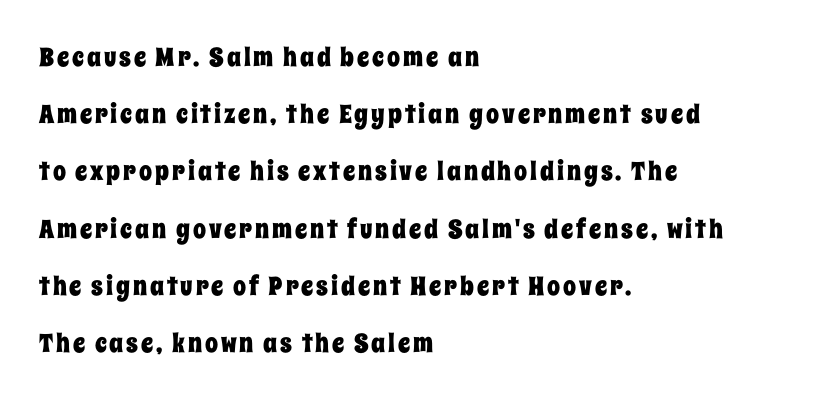
Widely set lines give the paragraph a tall, airy silhouette. The axis of the letterforms is exactly vertical. Glance below the letters and you will spot only blank space. Line beginnings align vertically; line endings do not.
